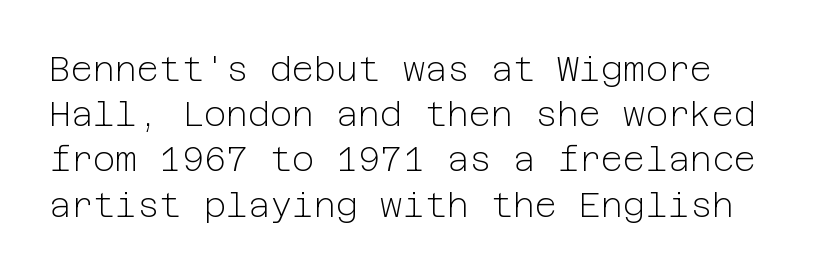
Classification — sans serif. A bare baseline throughout the passage. Tracking here is standard; glyphs follow each other at the usual distance. The lettering holds an erect, upright posture throughout. Casual observation: everything's shoved over to the left.
